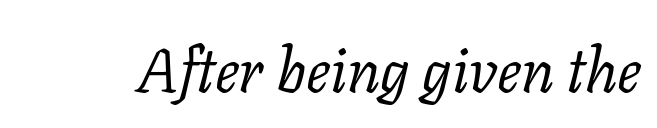
{"serif": "yes", "italic": "yes", "lean": "right", "slant_degrees": 11, "bold": "no", "weight": "regular", "width": "normal", "stroke_contrast": "low", "x_height": "medium", "monospaced": "no", "underline": "no", "letter_spacing": "normal", "letter_spacing_em": 0.0, "glyph_px": 61}
